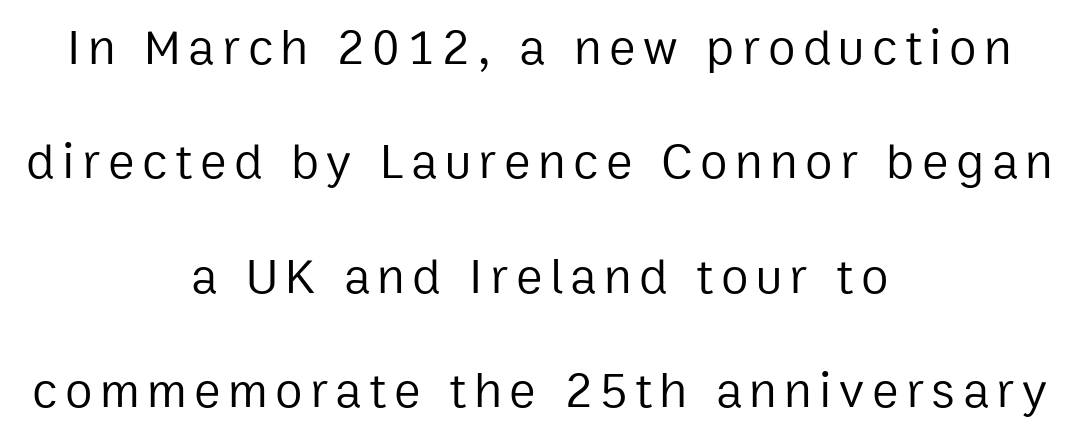
The image shows 50 px regular-weight sans-serif type, upright; set centered, loose line spacing (2.29x), not underlined; low stroke contrast and a medium x-height.
